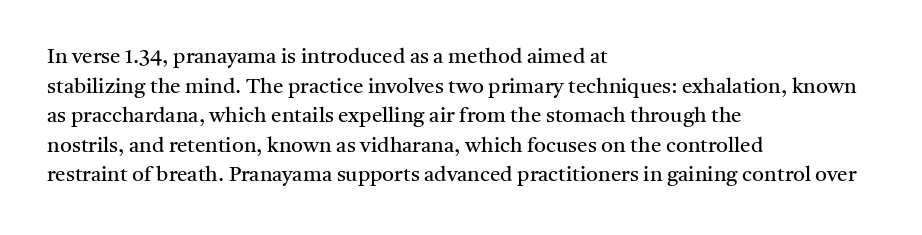
{"italic": "no", "bold": "no", "underline": "no", "align": "left", "line_spacing": "normal", "line_spacing_ratio": 1.41, "letter_spacing": "normal", "letter_spacing_em": 0.0, "glyph_px": 21}
